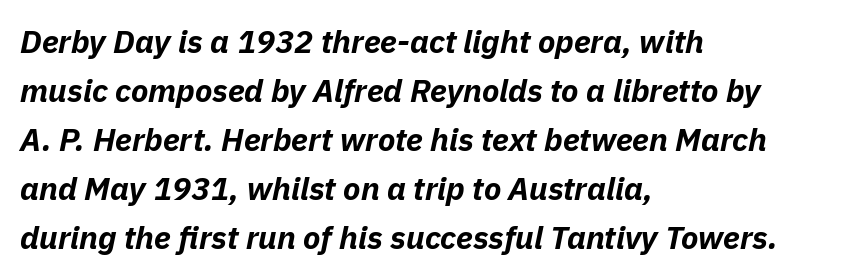
{"italic": "yes", "lean": "right", "slant_degrees": 11, "bold": "yes", "weight": "bold", "width": "normal", "stroke_contrast": "low", "x_height": "medium", "monospaced": "no", "underline": "no", "align": "left", "line_spacing": "normal", "line_spacing_ratio": 1.53, "letter_spacing": "normal", "letter_spacing_em": 0.0, "glyph_px": 32}
